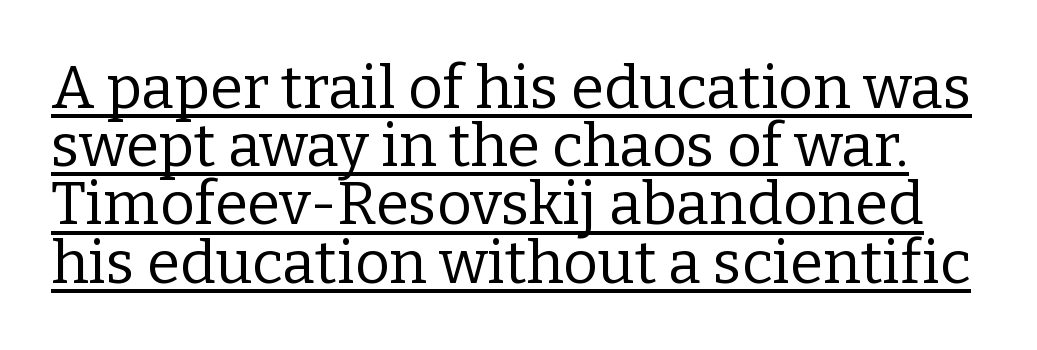
Q: Is the text bold? A: No.
Q: Is the text italic (slanted)? A: No, it is upright.
Q: Is the typeface a serif or a sans-serif typeface? A: Serif.
Q: Is the text underlined? A: Yes.
Q: Is the spacing between letters normal or unusually wide? A: Normal.
Q: Is the spacing between lines tight, normal or loose? A: Tight.
Q: Width (condensed, normal, or wide)? A: Normal.
Q: Stroke contrast? A: Low.
Q: x-height? A: Medium.
Q: Monospaced? A: No.
